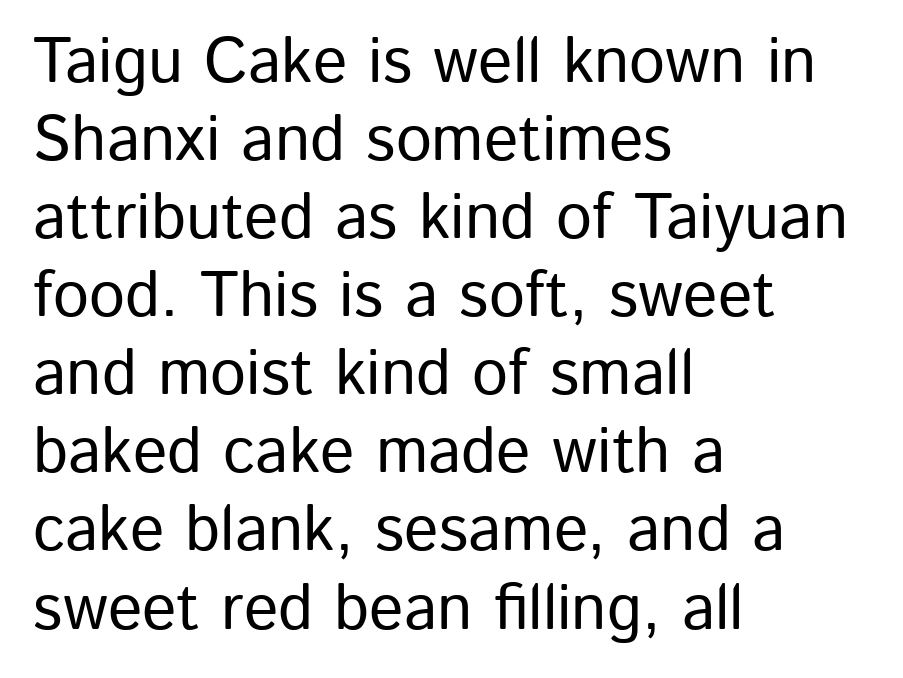
{"serif": "no", "italic": "no", "width": "normal", "stroke_contrast": "low", "x_height": "medium", "monospaced": "no", "underline": "no", "align": "left", "line_spacing_ratio": 1.22, "letter_spacing": "normal", "letter_spacing_em": 0.0, "glyph_px": 64}
